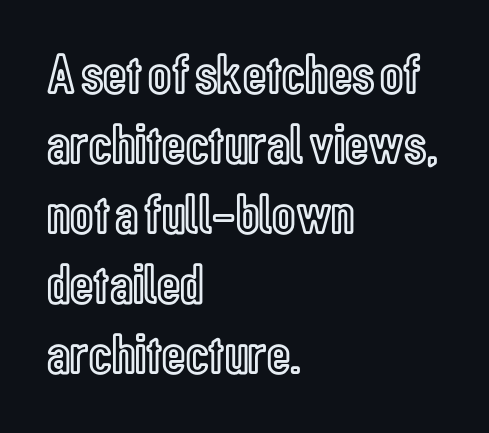
The image shows 57 px condensed type, upright; set left-aligned, line spacing 1.23x, normal letter spacing, not underlined; a medium x-height.
